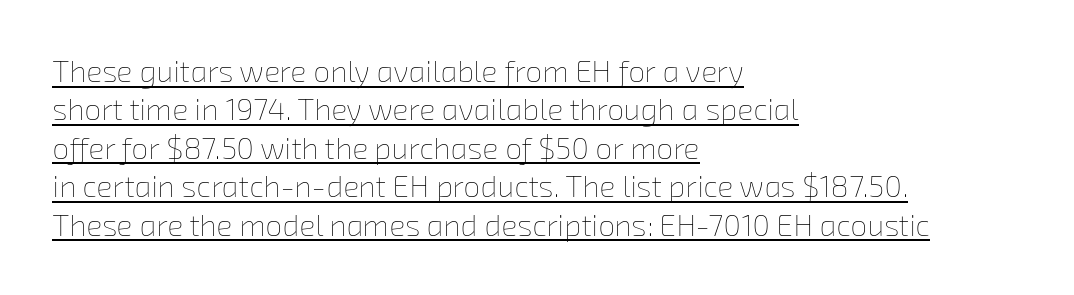
{"bold": "no", "weight": "thin", "width": "normal", "stroke_contrast": "low", "x_height": "medium", "monospaced": "no", "underline": "yes", "align": "left", "line_spacing": "normal", "line_spacing_ratio": 1.28, "letter_spacing": "normal", "letter_spacing_em": 0.0, "glyph_px": 30}
